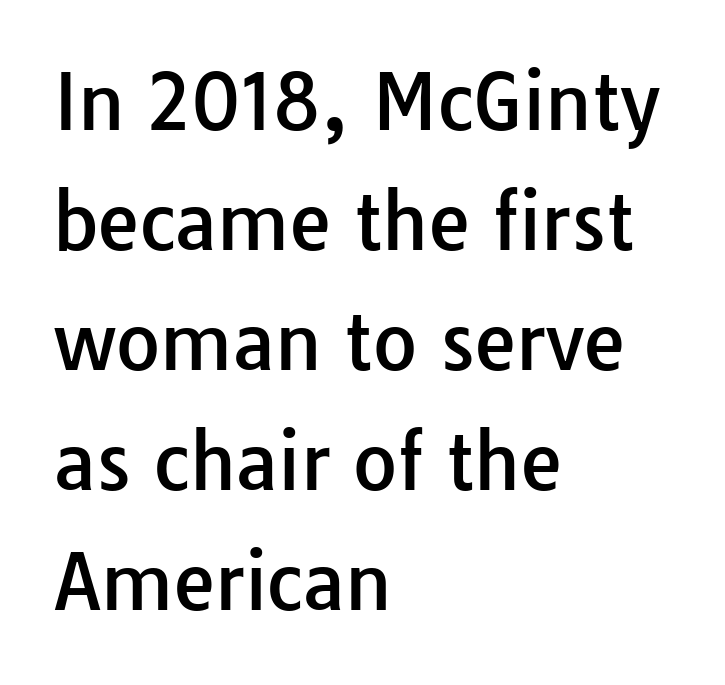
The image shows 76 px sans-serif type, upright; set left-aligned, normal line spacing (1.58x), normal letter spacing, not underlined; low stroke contrast and a medium x-height.
